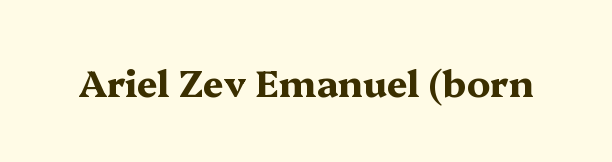
The image shows 37 px bold, wide serif type, upright; set normal letter spacing, not underlined; medium stroke contrast and a medium x-height.
